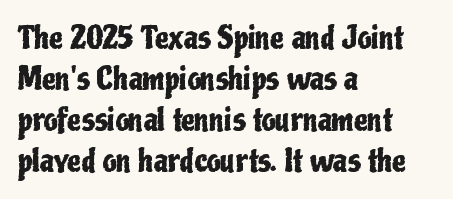
The letters advance in unequal steps, a hallmark of proportional type. Is there any slant? The stems are plumb. Typographically, this falls in the sans-serif category. The paragraph shown leans on its left margin.
